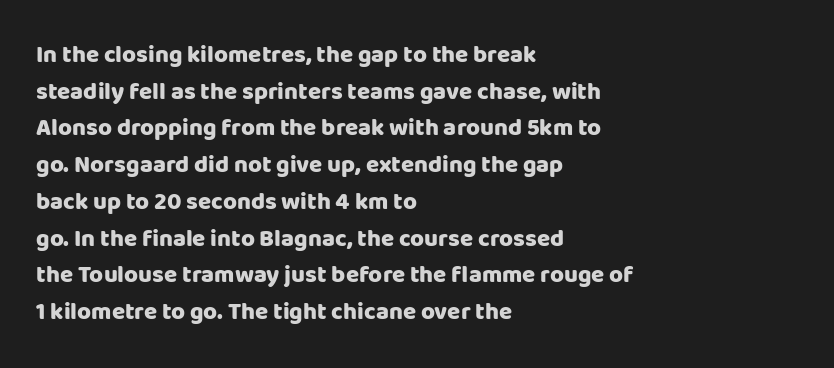
{"italic": "no", "bold": "yes", "underline": "no", "align": "left", "line_spacing": "normal", "line_spacing_ratio": 1.53, "letter_spacing": "normal", "letter_spacing_em": 0.0, "glyph_px": 24}
